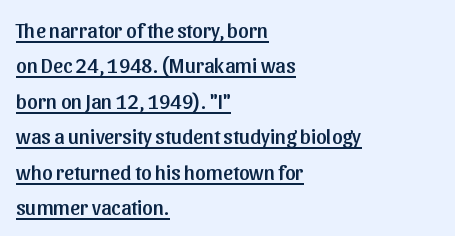
Q: Is the text italic (slanted)? A: No, it is upright.
Q: Is the text underlined? A: Yes.
Q: How is the paragraph aligned? A: Left-aligned.
Q: Is the spacing between letters normal or unusually wide? A: Normal.
Q: Is the spacing between lines tight, normal or loose? A: Normal.
